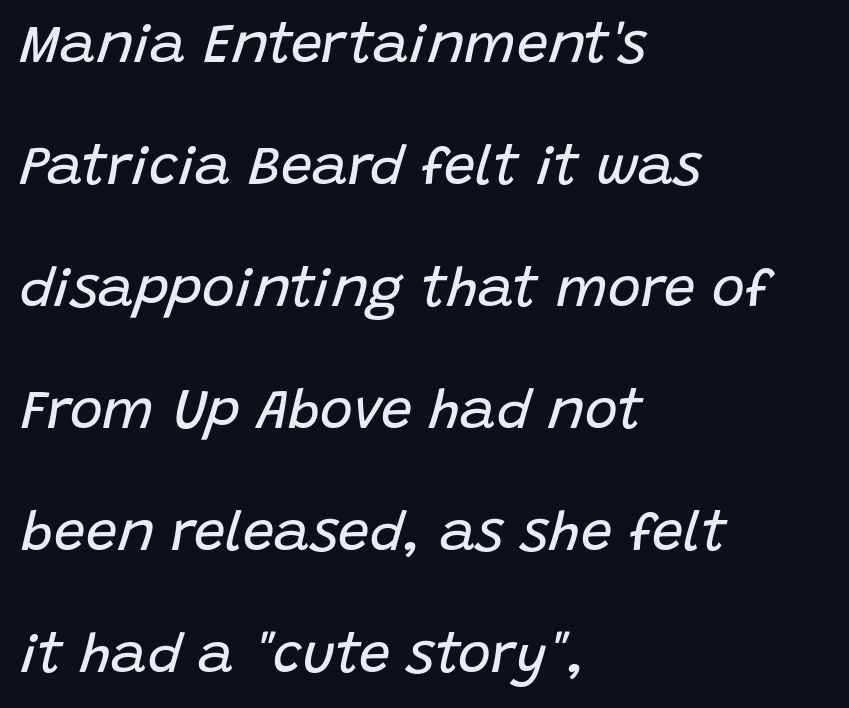
{"italic": "yes", "lean": "right", "slant_degrees": 15, "bold": "no", "weight": "regular", "width": "normal", "stroke_contrast": "low", "x_height": "large", "monospaced": "no", "underline": "no", "align": "left", "line_spacing": "loose", "line_spacing_ratio": 2.18, "letter_spacing": "normal", "letter_spacing_em": 0.0, "glyph_px": 56}
